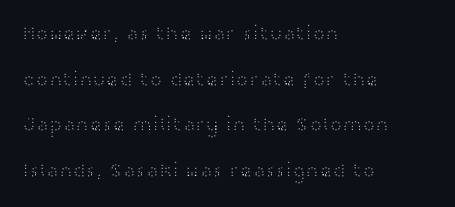
Leftover space on each line is placed entirely after the last word. Students, observe: this is what heavily led, spacious text looks like. Beneath every word, the page is bare. Every character sits straight up, as roman type does.
